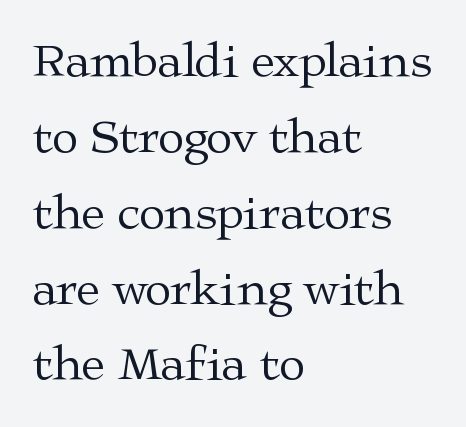
The image shows 48 px regular-weight, wide serif type, upright; set left-aligned, normal line spacing (1.58x), normal letter spacing, not underlined; medium stroke contrast and a medium x-height.
